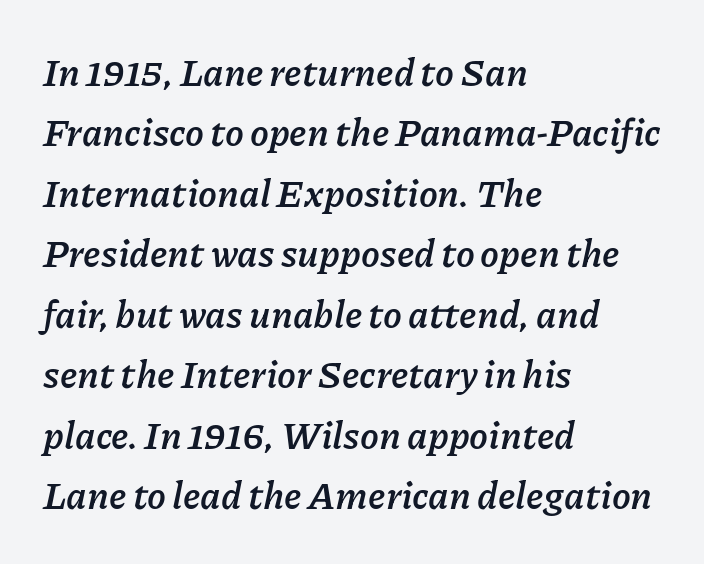
The image shows 38 px semibold type, italic (leaning right); set left-aligned, normal line spacing (1.59x), normal letter spacing, not underlined; low stroke contrast and a medium x-height.
